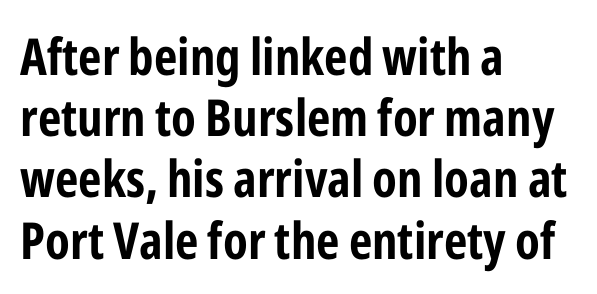
{"serif": "no", "italic": "no", "bold": "yes", "weight": "bold", "width": "condensed", "stroke_contrast": "low", "x_height": "medium", "monospaced": "no", "underline": "no", "align": "left", "line_spacing_ratio": 1.2, "letter_spacing": "normal", "letter_spacing_em": 0.0, "glyph_px": 51}
